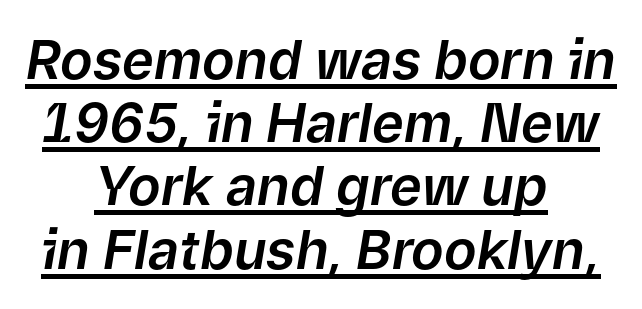
{"italic": "yes", "lean": "right", "slant_degrees": 9, "width": "normal", "stroke_contrast": "low", "x_height": "medium", "monospaced": "no", "underline": "yes", "align": "center", "line_spacing_ratio": 1.17, "letter_spacing": "normal", "letter_spacing_em": 0.0, "glyph_px": 54}
